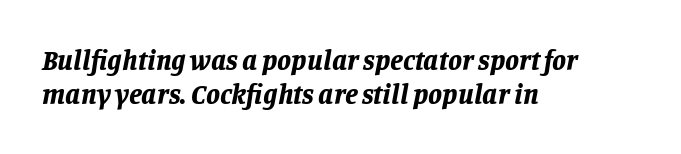
Note the varied advance widths — an 'i' is clearly narrower than an 'm'. This rendering uses left alignment, leaving the right contour irregular. Designer's note — italics engaged. Is the letter spacing exaggerated? No — it looks like the ordinary default. The letters are bold, with thick, heavy strokes.
